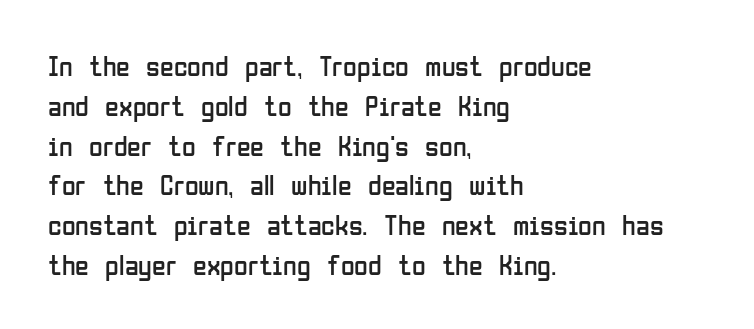
{"serif": "no", "italic": "no", "bold": "no", "weight": "regular", "width": "condensed", "stroke_contrast": "low", "x_height": "medium", "monospaced": "no", "underline": "no", "align": "left", "line_spacing": "normal", "line_spacing_ratio": 1.42, "letter_spacing": "normal", "letter_spacing_em": 0.0, "glyph_px": 28}
